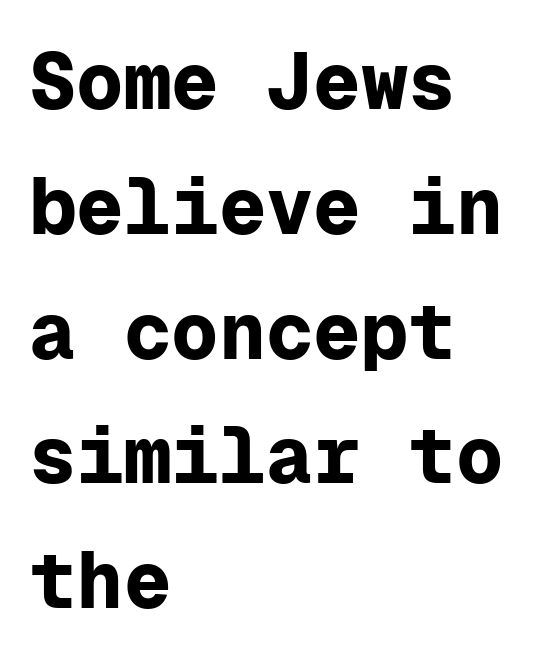
Q: Is the text bold? A: Yes.
Q: Is the text italic (slanted)? A: No, it is upright.
Q: Is the typeface a serif or a sans-serif typeface? A: Sans-serif.
Q: Is the text underlined? A: No.
Q: How is the paragraph aligned? A: Left-aligned.
Q: Is the spacing between letters normal or unusually wide? A: Normal.
Q: Is the spacing between lines tight, normal or loose? A: Normal.
Q: Width (condensed, normal, or wide)? A: Normal.
Q: Stroke contrast? A: Low.
Q: x-height? A: Medium.
Q: Monospaced? A: Yes.
